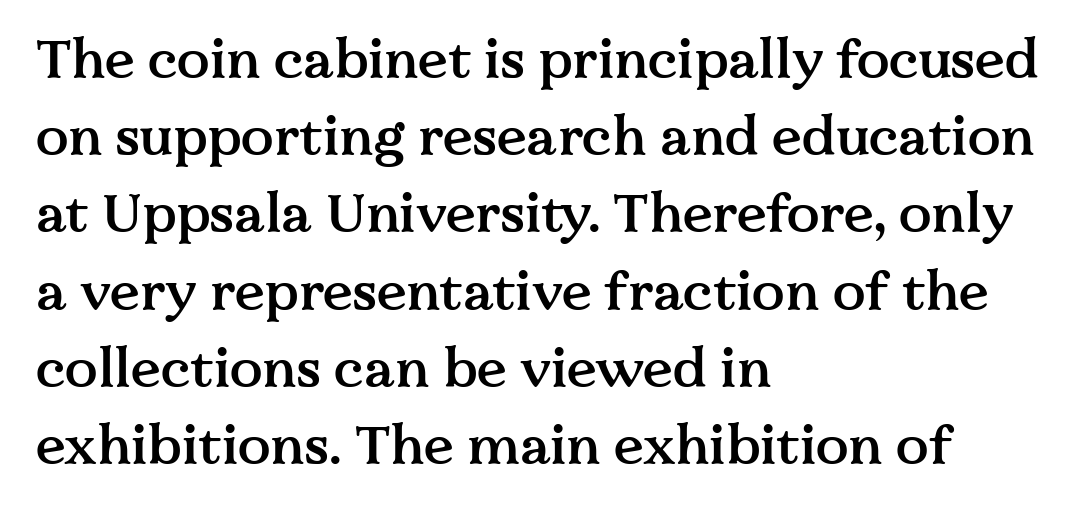
Q: Is the text bold? A: Semi-bold.
Q: Is the text italic (slanted)? A: No, it is upright.
Q: Is the typeface a serif or a sans-serif typeface? A: Serif.
Q: Is the text underlined? A: No.
Q: How is the paragraph aligned? A: Left-aligned.
Q: Is the spacing between letters normal or unusually wide? A: Normal.
Q: Is the spacing between lines tight, normal or loose? A: Normal.
Q: Width (condensed, normal, or wide)? A: Normal.
Q: Stroke contrast? A: Medium.
Q: x-height? A: Medium.
Q: Monospaced? A: No.
